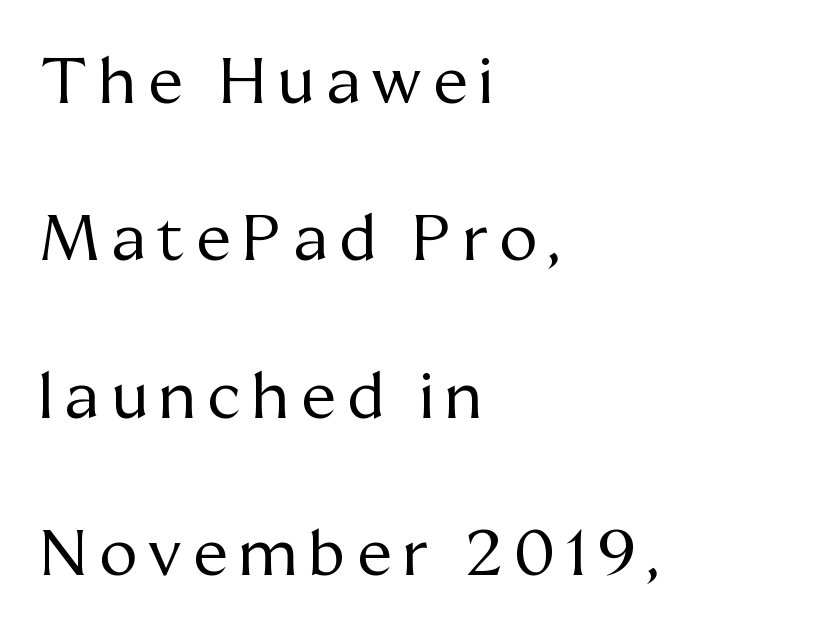
The cut favours lightness, reaching ordinary text weight at its darkest. The typography opts for an upright posture over an oblique one. The paragraph has a hard left edge and a soft right edge. The line-height multiplier appears high, well above default.
